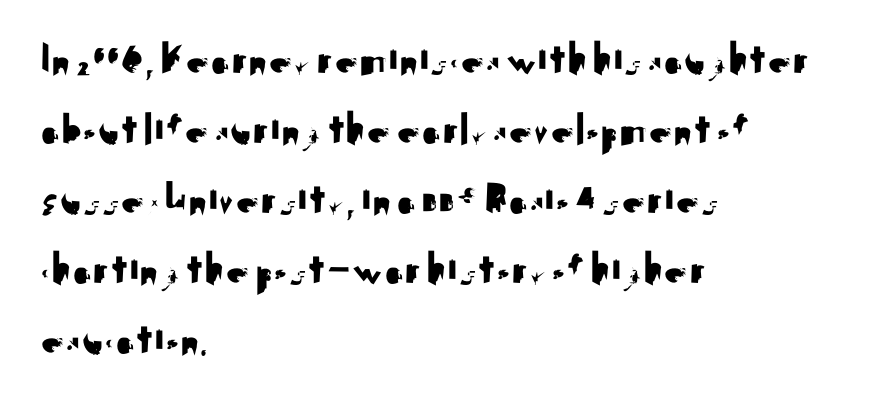
The image shows 46 px sans-serif type, upright; set left-aligned, normal line spacing (1.52x), normal letter spacing, not underlined; medium stroke contrast and a small x-height.
